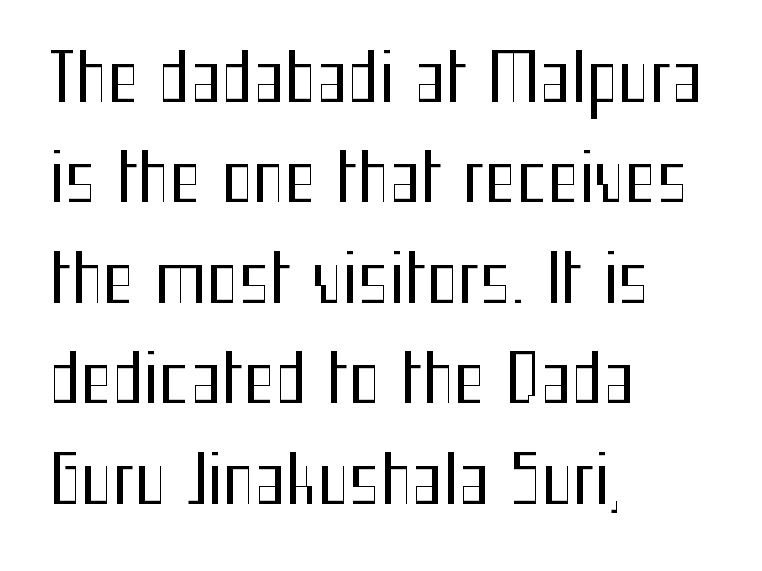
The image shows 67 px regular-weight, condensed sans-serif type, upright; set left-aligned, normal line spacing (1.5x), normal letter spacing, not underlined; medium stroke contrast and a medium x-height.
